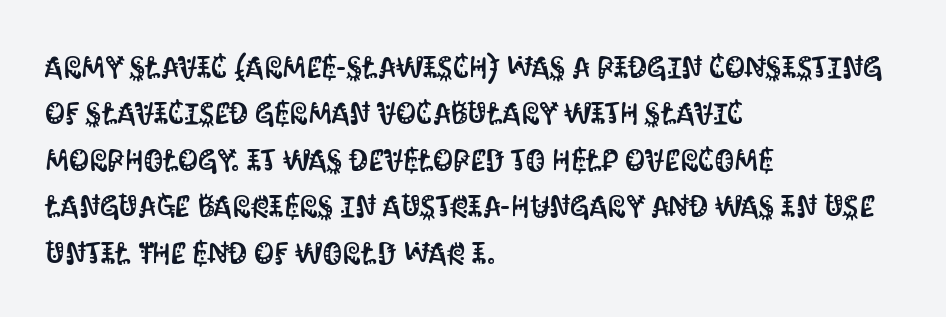
The image shows 31 px condensed sans-serif type, upright; set left-aligned, normal line spacing (1.5x), normal letter spacing, not underlined; medium stroke contrast and a large x-height.
